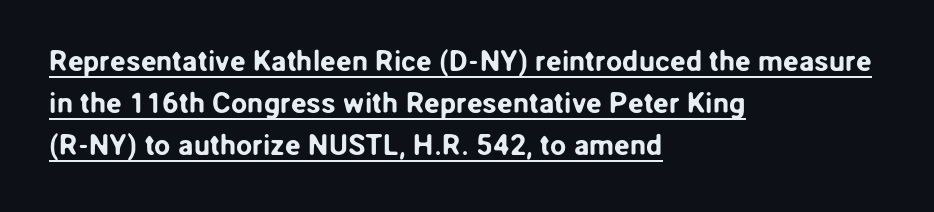
{"serif": "no", "italic": "no", "width": "normal", "stroke_contrast": "low", "x_height": "medium", "monospaced": "no", "underline": "yes", "align": "left", "line_spacing": "normal", "line_spacing_ratio": 1.44, "letter_spacing": "normal", "letter_spacing_em": 0.0, "glyph_px": 29}
